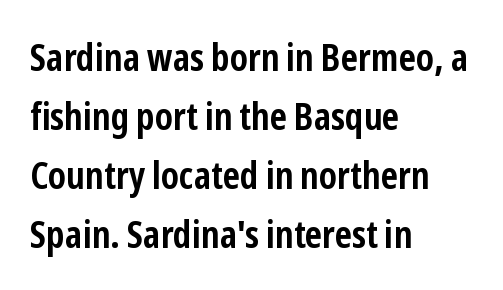
Q: Is the text bold? A: Yes.
Q: Is the text italic (slanted)? A: No, it is upright.
Q: Is the typeface a serif or a sans-serif typeface? A: Sans-serif.
Q: Is the text underlined? A: No.
Q: How is the paragraph aligned? A: Left-aligned.
Q: Is the spacing between letters normal or unusually wide? A: Normal.
Q: Is the spacing between lines tight, normal or loose? A: Normal.
Q: Width (condensed, normal, or wide)? A: Condensed.
Q: Stroke contrast? A: Low.
Q: x-height? A: Medium.
Q: Monospaced? A: No.
